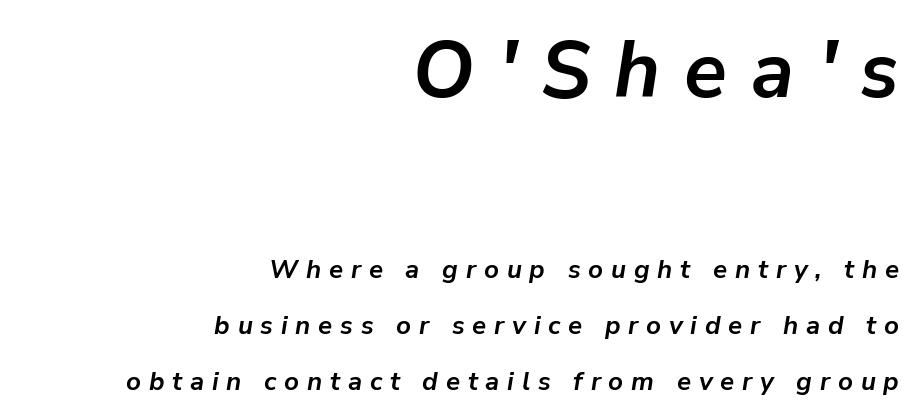
The passage shown is not underscored anywhere. Visually, the top section dominates because its glyphs are scaled up. There is plenty of visible air inserted between adjacent glyphs. Emphasis by weight is at full strength: bold. Is this a fixed-width face? No — the glyphs have proportional, varying widths.
